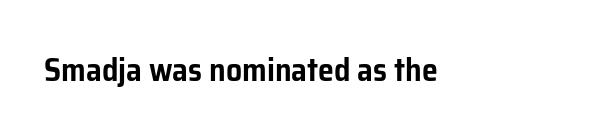
Rendered with straight, roman letterforms. You could not count columns in this text — the font is proportionally spaced. Rule under the text: the space is simply empty. The letters carry no serifs — their stems end cleanly without finishing strokes. This sample uses plain, unmodified letter spacing.
